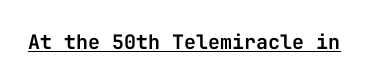
The letters stand upright; this is a roman face. Tracking here is standard; glyphs follow each other at the usual distance. Descenders here cross a horizontal rule under the line.
